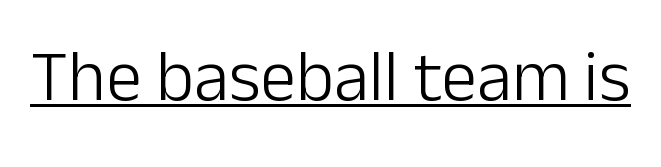
The image shows 72 px light sans-serif type, upright; set normal letter spacing, underlined; low stroke contrast and a medium x-height.
